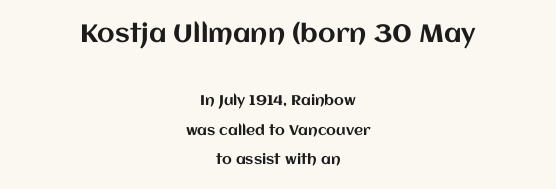
Q: Is the text italic (slanted)? A: No, it is upright.
Q: Is the text underlined? A: No.
Q: How is the paragraph aligned? A: Centered.
Q: Is the spacing between letters normal or unusually wide? A: Normal.
Q: Is the spacing between lines tight, normal or loose? A: Loose.
Q: Which block of text is set in a larger size, the first (top) or the second (bottom)? A: The first (top) one.
